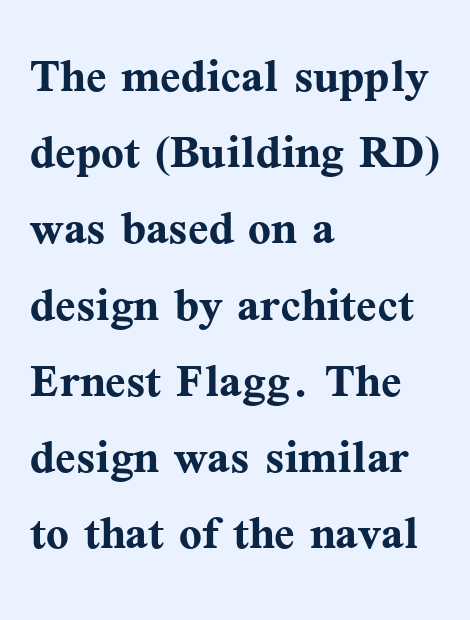
{"serif": "yes", "italic": "no", "bold": "yes", "weight": "semibold", "width": "normal", "stroke_contrast": "medium", "x_height": "medium", "monospaced": "no", "underline": "no", "align": "left", "line_spacing": "normal", "line_spacing_ratio": 1.27, "letter_spacing": "normal", "letter_spacing_em": 0.0, "glyph_px": 60}
